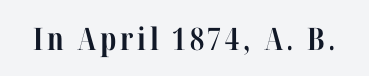
Posture: straight, roman, zero tilt. The strokes are fattened all the way to bold. This rendering employs a face with finishing strokes, i.e., a serif. Varying glyph widths throughout — classic text-font behaviour. Underlining? Definitely not there.
